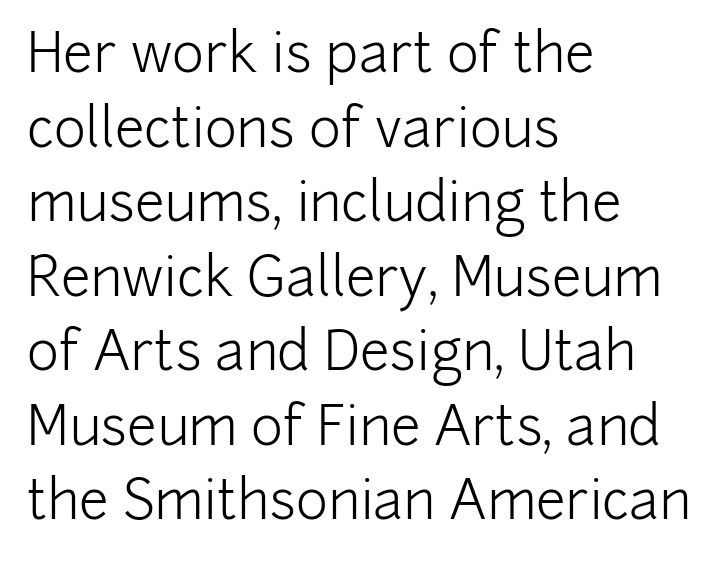
The image shows 54 px light sans-serif type, upright; set left-aligned, normal line spacing (1.38x), normal letter spacing, not underlined; low stroke contrast and a medium x-height.
